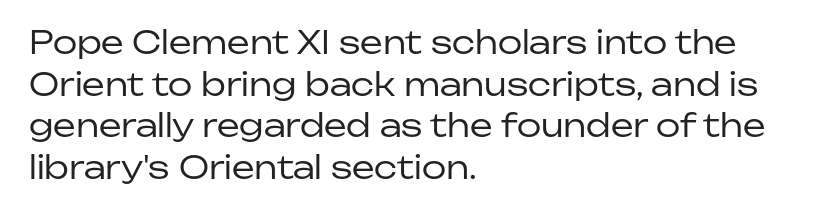
Q: Is the text bold? A: No.
Q: Is the text italic (slanted)? A: No, it is upright.
Q: Is the typeface a serif or a sans-serif typeface? A: Sans-serif.
Q: Is the text underlined? A: No.
Q: How is the paragraph aligned? A: Left-aligned.
Q: Is the spacing between letters normal or unusually wide? A: Normal.
Q: Is the spacing between lines tight, normal or loose? A: Normal.
Q: Width (condensed, normal, or wide)? A: Normal.
Q: Stroke contrast? A: Low.
Q: x-height? A: Medium.
Q: Monospaced? A: No.
